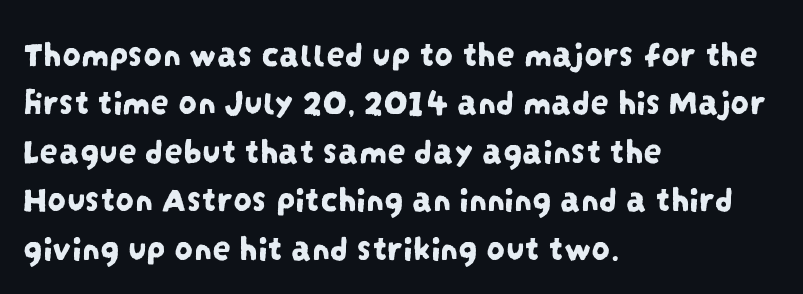
Q: Is the typeface a serif or a sans-serif typeface? A: Sans-serif.
Q: Is the text underlined? A: No.
Q: How is the paragraph aligned? A: Left-aligned.
Q: Is the spacing between letters normal or unusually wide? A: Normal.
Q: Is the spacing between lines tight, normal or loose? A: Normal.
Q: Width (condensed, normal, or wide)? A: Condensed.
Q: Stroke contrast? A: Low.
Q: x-height? A: Large.
Q: Monospaced? A: No.
